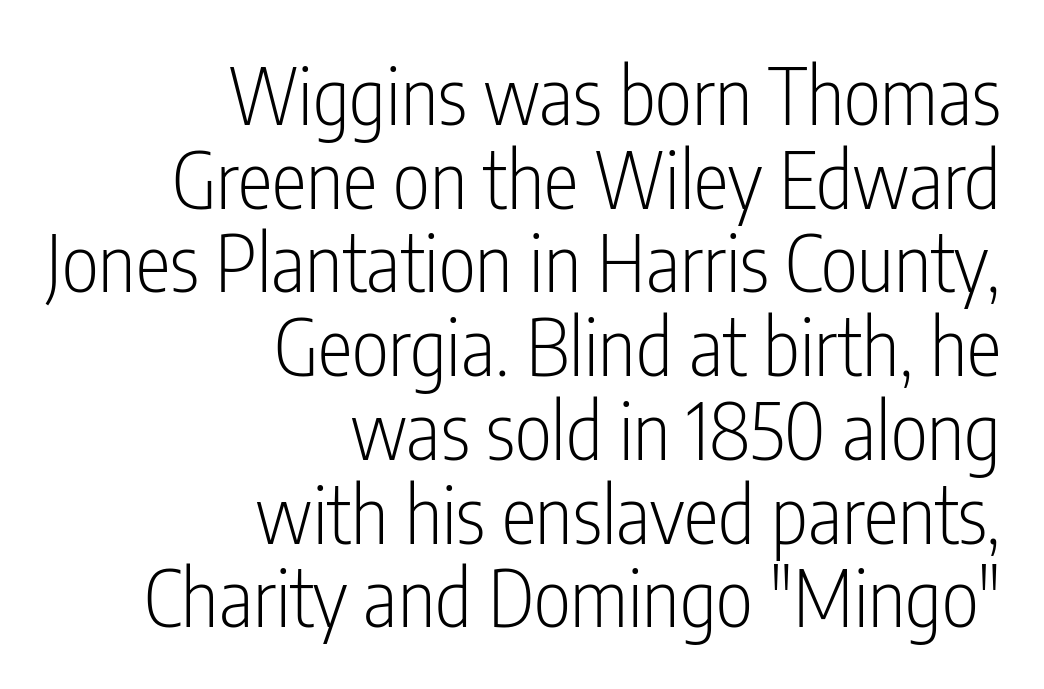
Q: Is the text bold? A: No.
Q: Is the text italic (slanted)? A: No, it is upright.
Q: Is the typeface a serif or a sans-serif typeface? A: Sans-serif.
Q: Is the text underlined? A: No.
Q: How is the paragraph aligned? A: Right-aligned.
Q: Is the spacing between letters normal or unusually wide? A: Normal.
Q: Is the spacing between lines tight, normal or loose? A: Tight.
Q: Width (condensed, normal, or wide)? A: Condensed.
Q: Stroke contrast? A: Low.
Q: x-height? A: Medium.
Q: Monospaced? A: No.
